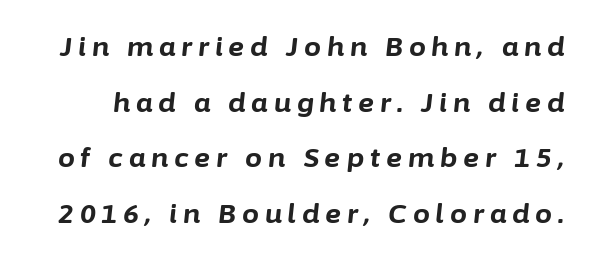
The image shows 27 px bold type, italic (leaning right); set loose line spacing (2.06x), unusually wide letter spacing (+0.22 em), not underlined.
